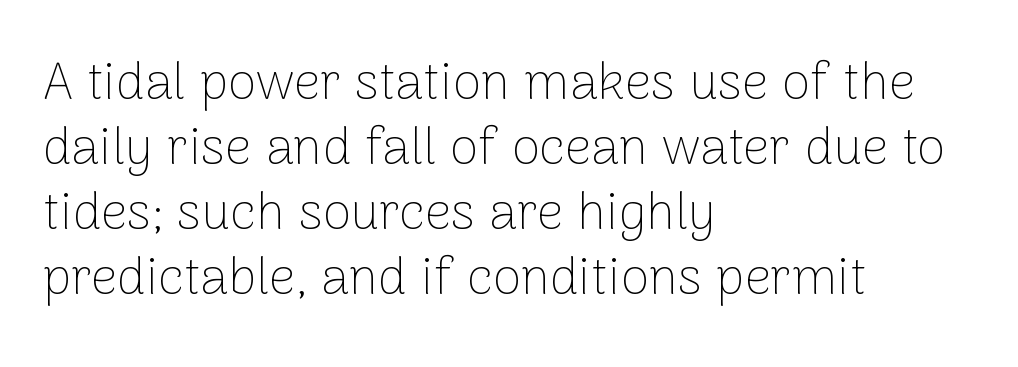
The image shows 52 px thin sans-serif type, upright; set left-aligned, normal line spacing (1.25x), normal letter spacing, not underlined; low stroke contrast and a medium x-height.
